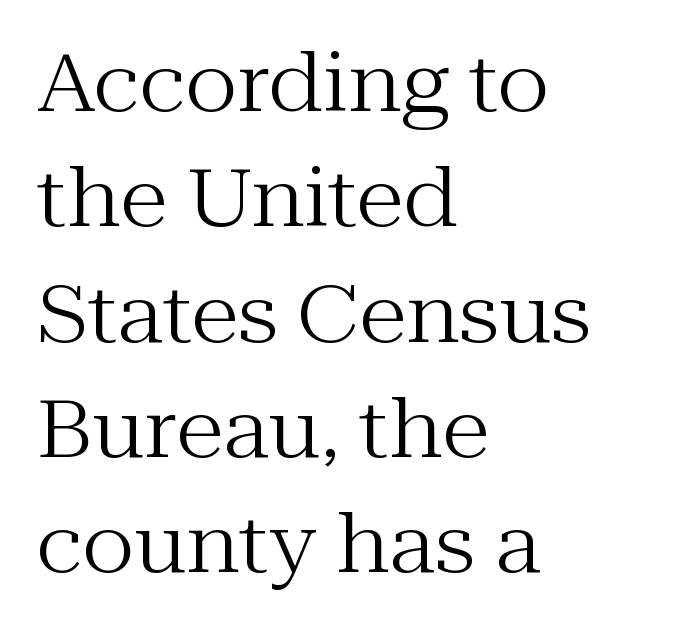
The image shows 79 px regular-weight serif type, upright; set left-aligned, normal line spacing (1.46x), normal letter spacing, not underlined; medium stroke contrast and a medium x-height.
